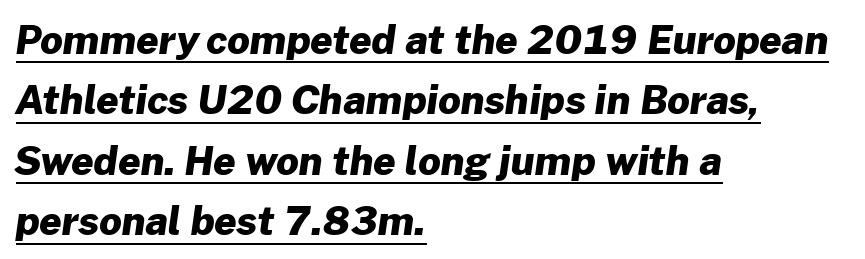
The image shows 39 px heavy sans-serif type; set left-aligned, normal line spacing (1.55x), normal letter spacing, underlined; low stroke contrast and a medium x-height.
